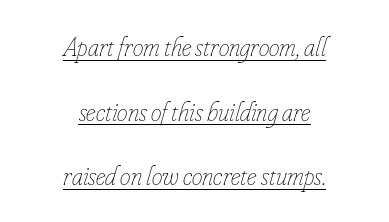
Caption: standard tracking, unaltered. The lettering is marked with a stroke running underneath it. Every character sits at an angle, as italics do. Summary of weight: not heavy and not bold.
